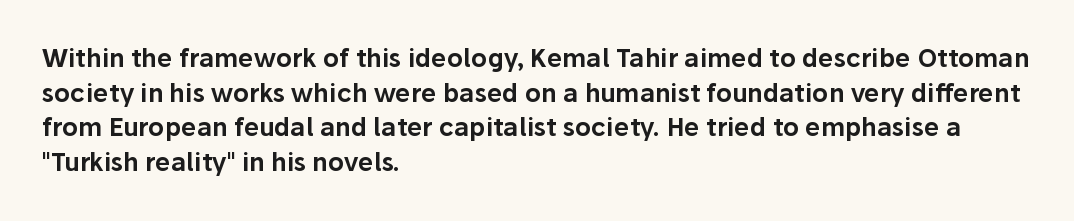
The image shows 25 px text type, upright; set left-aligned, normal line spacing (1.39x), normal letter spacing, not underlined.
